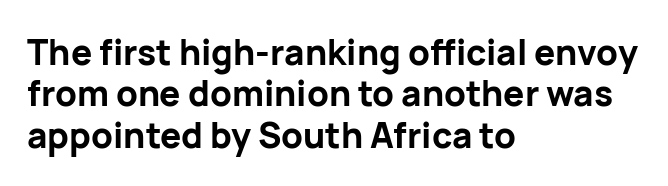
The image shows 35 px bold sans-serif type, upright; set left-aligned, line spacing 1.18x, normal letter spacing, not underlined; low stroke contrast and a medium x-height.
